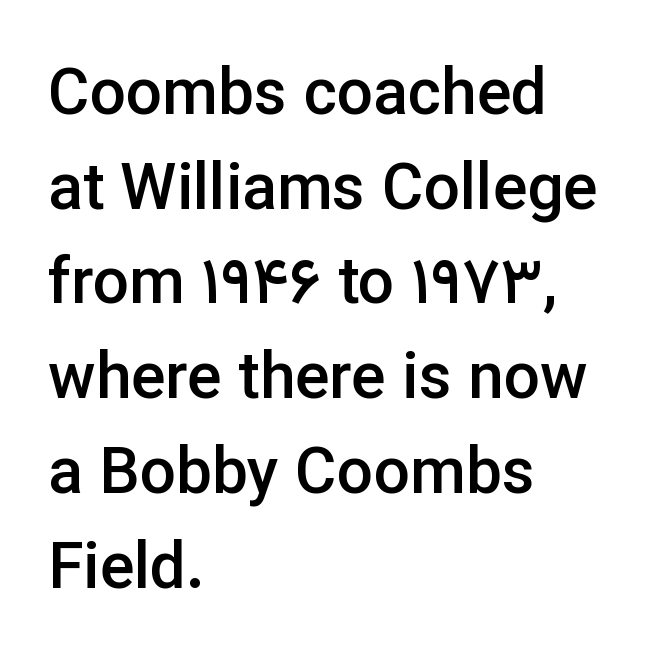
The image shows 64 px semibold sans-serif type, upright; set left-aligned, normal line spacing (1.48x), normal letter spacing, not underlined; low stroke contrast and a medium x-height.
